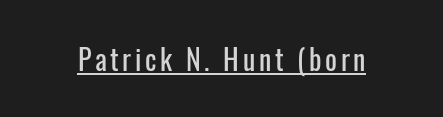
The image shows 28 px condensed sans-serif type, upright; set underlined; low stroke contrast and a medium x-height.
